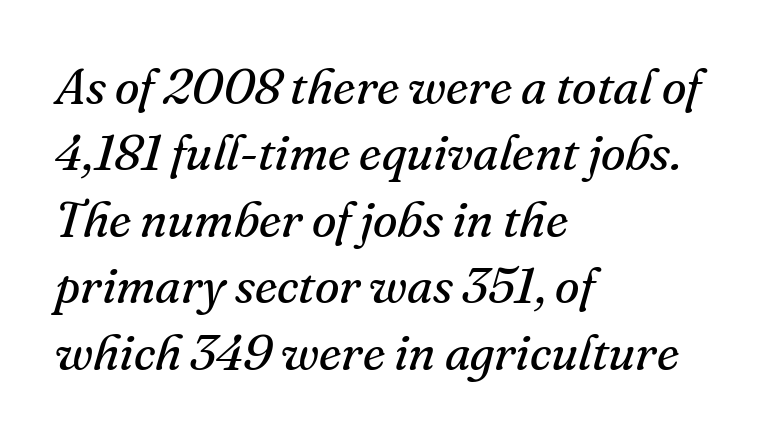
It's the slanting kind of type. Descender tails drop into unmarked territory. Quick note: interline space is typical. The typeface chosen for these lines features serifs.
